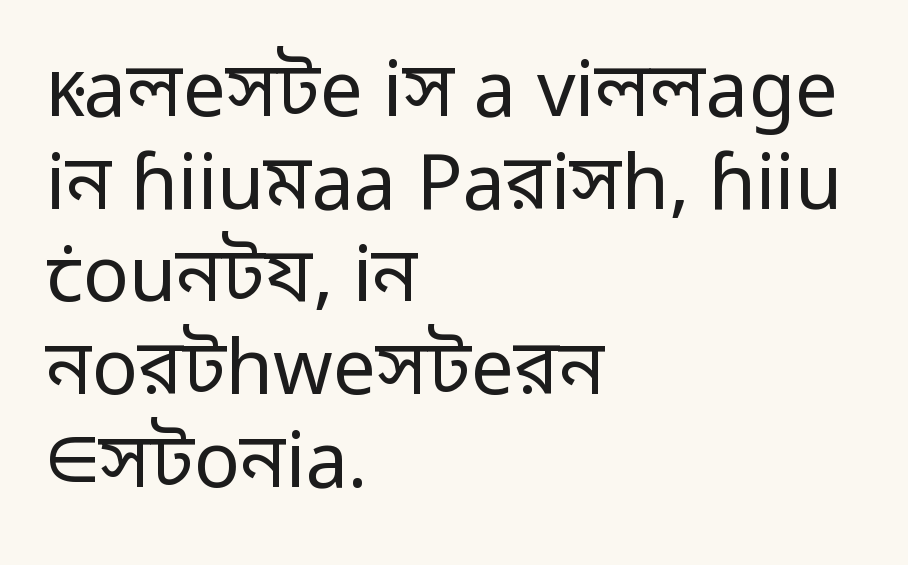
{"serif": "no", "italic": "no", "bold": "no", "weight": "regular", "width": "normal", "stroke_contrast": "low", "x_height": "medium", "monospaced": "no", "underline": "no", "align": "left", "line_spacing_ratio": 1.22, "letter_spacing": "normal", "letter_spacing_em": 0.0, "glyph_px": 76}
